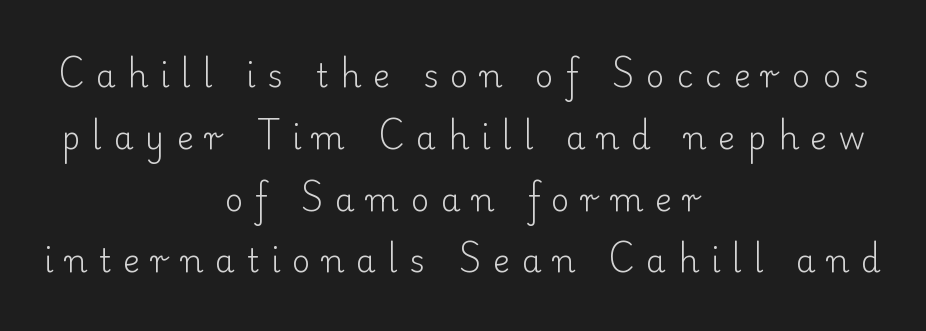
A light-to-regular cut is what we see here. The rag falls on both sides of this text block equally. Airy leading. A roman cut, with each character standing at attention.
